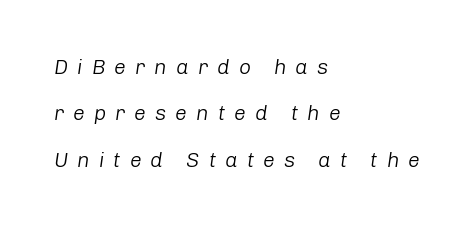
{"italic": "yes", "lean": "right", "slant_degrees": 8, "bold": "no", "underline": "no", "align": "left", "line_spacing": "loose", "line_spacing_ratio": 2.21, "letter_spacing": "wide", "letter_spacing_em": 0.43, "glyph_px": 21}
